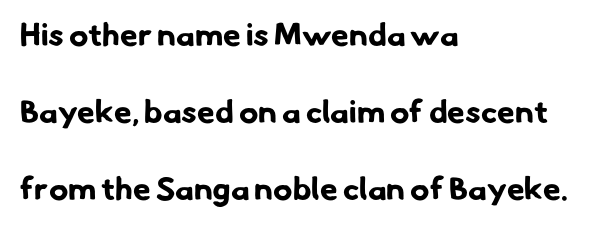
Q: Is the text bold? A: Yes.
Q: Is the typeface a serif or a sans-serif typeface? A: Sans-serif.
Q: Is the text underlined? A: No.
Q: How is the paragraph aligned? A: Left-aligned.
Q: Is the spacing between letters normal or unusually wide? A: Normal.
Q: Is the spacing between lines tight, normal or loose? A: Loose.
Q: Width (condensed, normal, or wide)? A: Normal.
Q: Stroke contrast? A: Low.
Q: x-height? A: Small.
Q: Monospaced? A: No.
